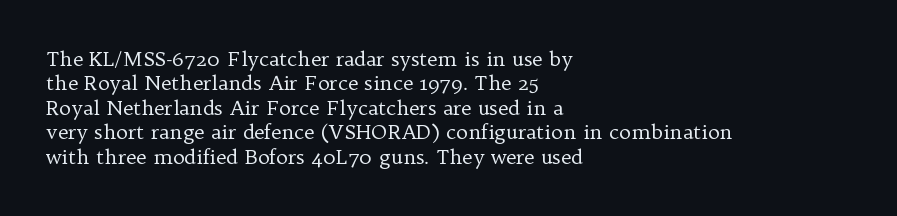
Q: Is the text bold? A: No.
Q: Is the text italic (slanted)? A: No, it is upright.
Q: Is the text underlined? A: No.
Q: How is the paragraph aligned? A: Left-aligned.
Q: Is the spacing between letters normal or unusually wide? A: Normal.
